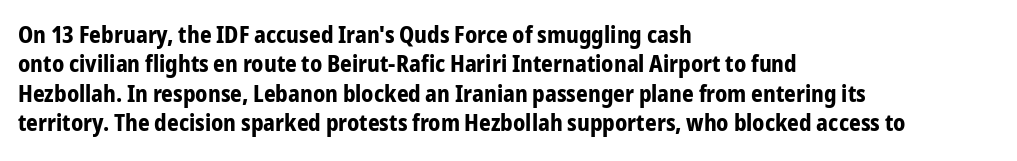
Q: Is the text bold? A: Yes.
Q: Is the text italic (slanted)? A: No, it is upright.
Q: Is the text underlined? A: No.
Q: How is the paragraph aligned? A: Left-aligned.
Q: Is the spacing between letters normal or unusually wide? A: Normal.
Q: Is the spacing between lines tight, normal or loose? A: Normal.
